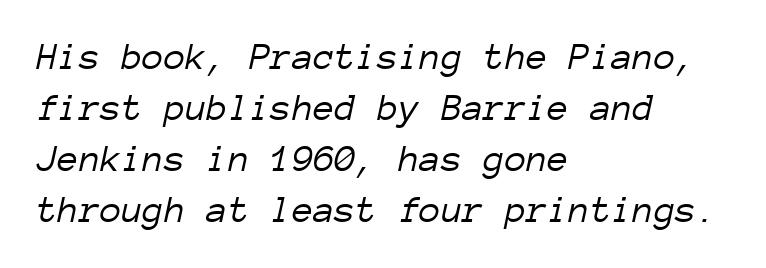
Does the lettering tilt? It does — this is italic. A typesetter would call this leading conventional body-copy spacing. Glance below the letters and you will spot only blank space. Ink coverage per letter is moderate at most. Each letter, wide or thin by design, is forced into the same width here. Honestly, the letter spacing is just normal — you wouldn't notice it.
